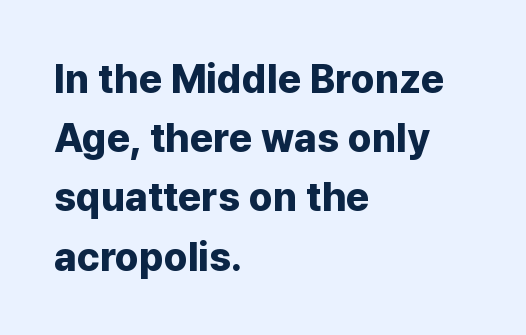
Spacing verdict: proportional, widths tailored to each character. Whoever set this chose a conventional vertical rhythm. Posture: vertical. Characters follow at the spacing the type designer built in. The space directly below the letters is spotless. If you drew a ruler down the left edge, every line would touch it.
